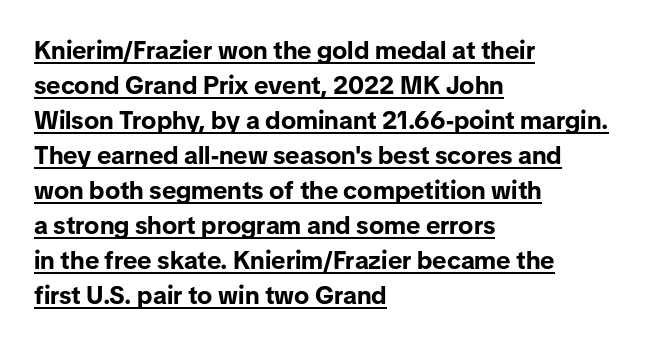
{"italic": "no", "bold": "yes", "underline": "yes", "align": "left", "line_spacing": "normal", "line_spacing_ratio": 1.4, "letter_spacing": "normal", "letter_spacing_em": 0.0, "glyph_px": 25}
